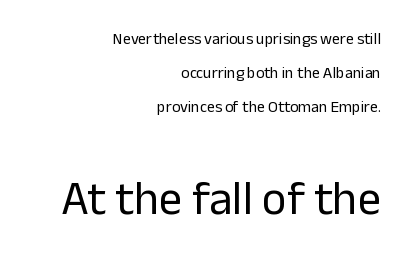
{"serif": "no", "italic": "no", "bold": "no", "weight": "regular", "width": "normal", "stroke_contrast": "low", "x_height": "medium", "monospaced": "no", "underline": "no", "align": "right", "line_spacing": "loose", "line_spacing_ratio": 2.12, "letter_spacing": "normal", "letter_spacing_em": 0.0, "larger_block": "second", "size_ratio": 2.94, "glyph_px": 47}
